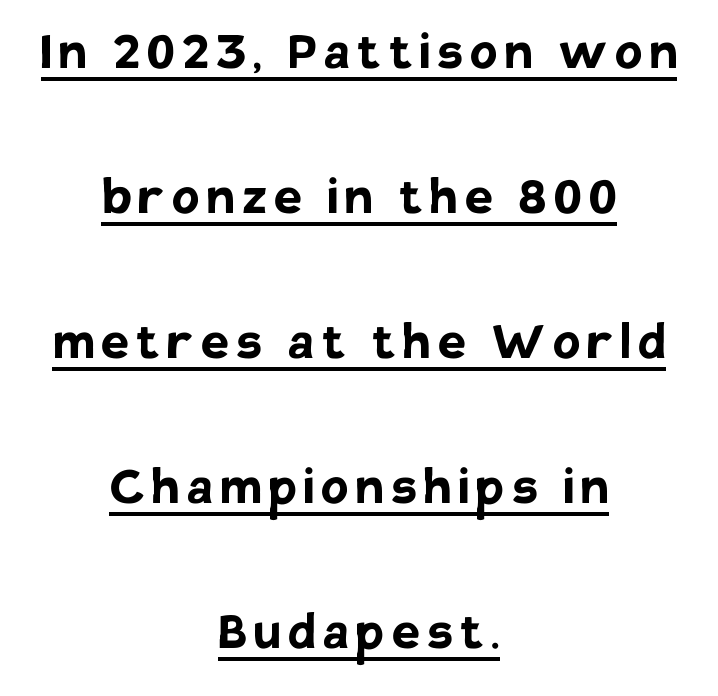
The image shows 62 px semibold sans-serif type, upright; set centered, loose line spacing (2.34x), underlined; low stroke contrast and a large x-height.
